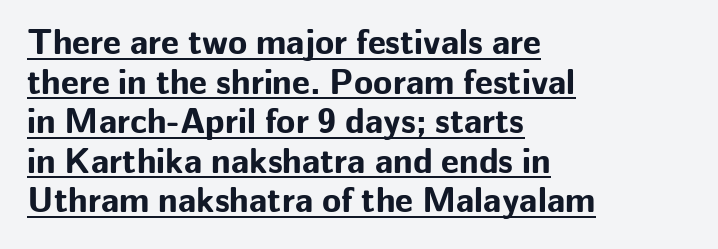
The compositor pushed each line to the left boundary. Here the designer chose a conventional face with non-uniform glyph widths. In terms of letterspacing, this is plain default setting. The specimen reads as upright at a glance. A full-strength bold gives these letters their thick strokes. Is there much room between lines? No — they nearly touch.
